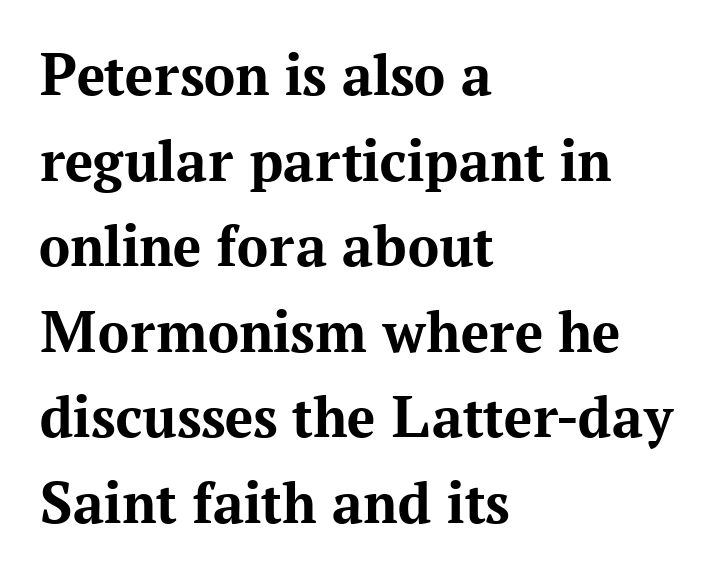
Pretty heavy lettering here — definitely bold. The rag falls on the right side of this text block. Proportional: the letters do not fall into vertical columns. Nobody drew a line under any word here. Each new line begins a customary step beneath the previous one. Regarding serifs, this sample has them.
